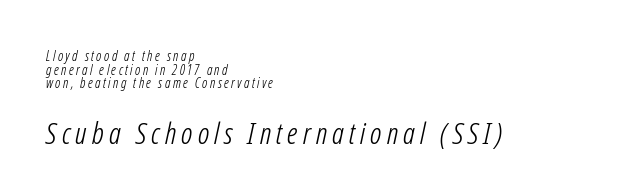
The image shows 30 px light, condensed sans-serif type; set left-aligned, tight line spacing (0.97x), not underlined; the second (bottom) block is 2.14x larger; low stroke contrast and a medium x-height.
